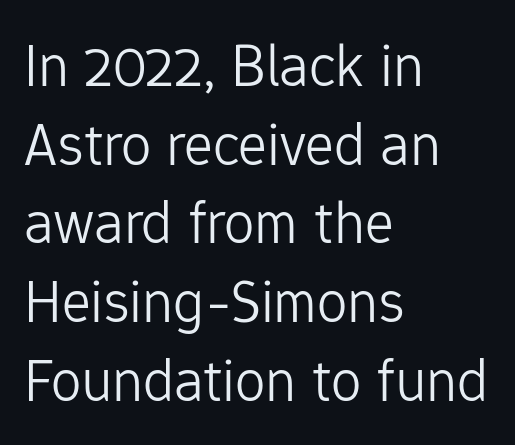
Q: Is the text bold? A: No.
Q: Is the text italic (slanted)? A: No, it is upright.
Q: Is the typeface a serif or a sans-serif typeface? A: Sans-serif.
Q: Is the text underlined? A: No.
Q: How is the paragraph aligned? A: Left-aligned.
Q: Is the spacing between letters normal or unusually wide? A: Normal.
Q: Is the spacing between lines tight, normal or loose? A: Normal.
Q: Width (condensed, normal, or wide)? A: Normal.
Q: Stroke contrast? A: Low.
Q: x-height? A: Medium.
Q: Monospaced? A: No.
